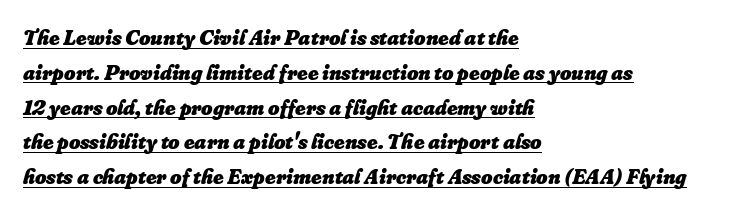
The rendering uses a bold face; every stroke is thick and dark. The ragged edge is on the right, which tells us the setting is flush left. Characters follow at the spacing the type designer built in. There's an unmistakable incline to the writing here. The lines sit at an ordinary, default distance from one another. Each line of the rendering has a horizontal stroke beneath the glyphs.
